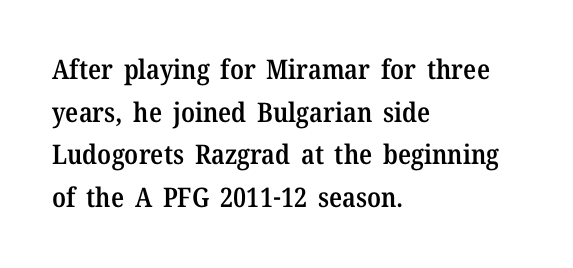
The image shows 27 px text type, upright; set left-aligned, normal line spacing (1.58x), normal letter spacing, not underlined.
